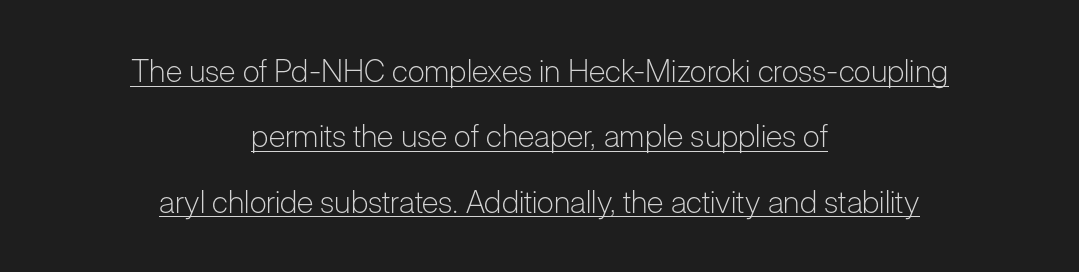
The image shows 31 px light sans-serif type, upright; set centered, loose line spacing (2.11x), normal letter spacing, underlined; low stroke contrast and a medium x-height.
